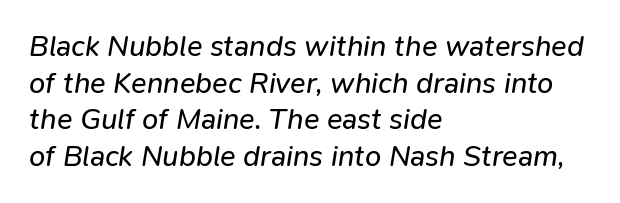
No word sits above an underline. The letters look calm and open, with moderate or lighter stems. The rendering uses a moderate line-height, typical for paragraphs. The passage is arranged the way most books set body copy — flush left.
